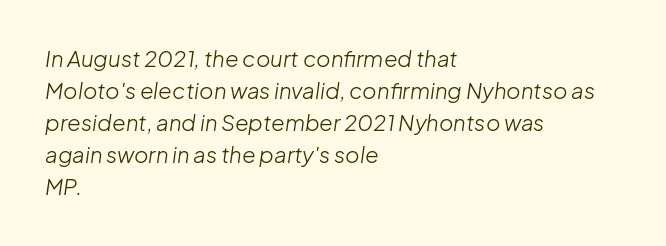
Q: Is the text bold? A: No.
Q: Is the text italic (slanted)? A: Yes, it leans right by about 8 degrees.
Q: Is the text underlined? A: No.
Q: How is the paragraph aligned? A: Left-aligned.
Q: Is the spacing between letters normal or unusually wide? A: Normal.
Q: Is the spacing between lines tight, normal or loose? A: Normal.
